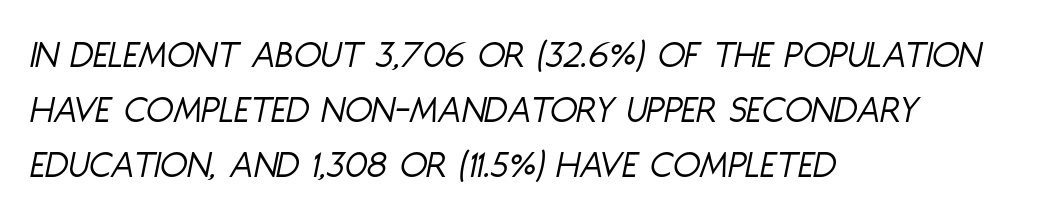
The image shows 40 px light, condensed type, italic (leaning right); set left-aligned, normal line spacing (1.37x), normal letter spacing, not underlined; low stroke contrast and a large x-height.
